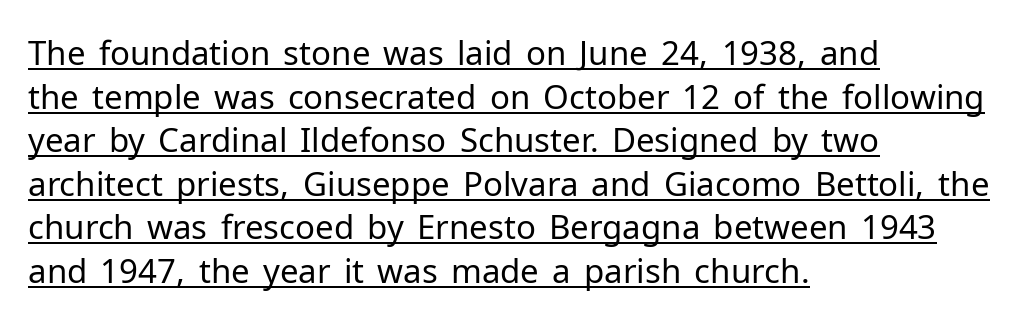
The image shows 33 px regular-weight sans-serif type, upright; set left-aligned, normal line spacing (1.32x), normal letter spacing, underlined; low stroke contrast and a medium x-height.
